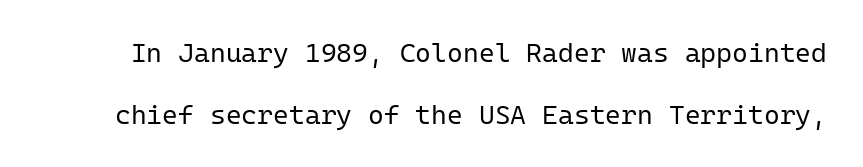
{"italic": "no", "bold": "no", "underline": "no", "line_spacing": "loose", "line_spacing_ratio": 2.29, "letter_spacing": "normal", "letter_spacing_em": 0.0, "glyph_px": 27}
